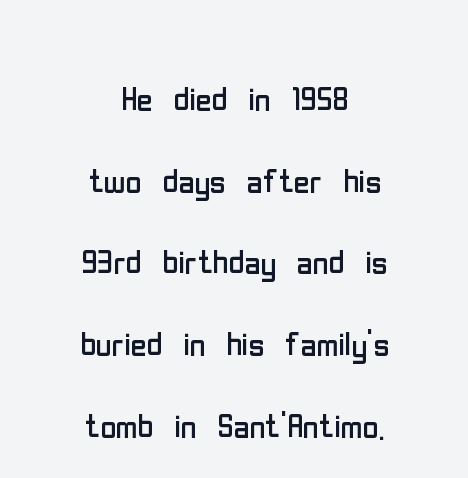
{"serif": "no", "italic": "no", "bold": "no", "weight": "regular", "width": "condensed", "stroke_contrast": "low", "x_height": "medium", "monospaced": "no", "underline": "no", "align": "center", "line_spacing": "loose", "line_spacing_ratio": 1.9, "letter_spacing": "normal", "letter_spacing_em": 0.0, "glyph_px": 43}
